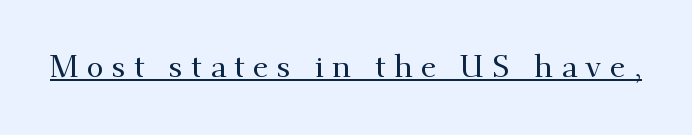
{"serif": "yes", "italic": "no", "width": "normal", "stroke_contrast": "medium", "x_height": "small", "monospaced": "no", "underline": "yes", "letter_spacing": "wide", "letter_spacing_em": 0.27, "glyph_px": 31}
